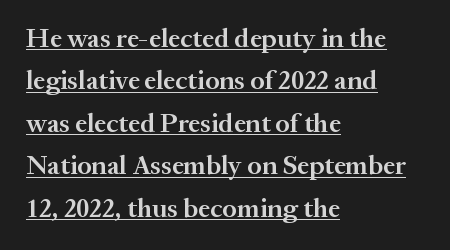
{"italic": "no", "bold": "semi", "underline": "yes", "align": "left", "line_spacing": "normal", "line_spacing_ratio": 1.57, "letter_spacing": "normal", "letter_spacing_em": 0.0, "glyph_px": 27}
